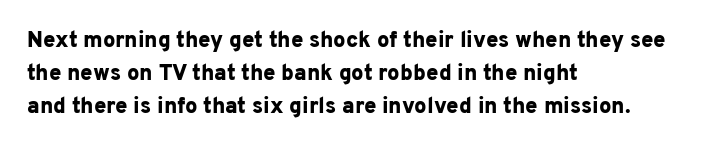
The image shows 22 px bold type, upright; set left-aligned, normal line spacing (1.49x), normal letter spacing, not underlined.
